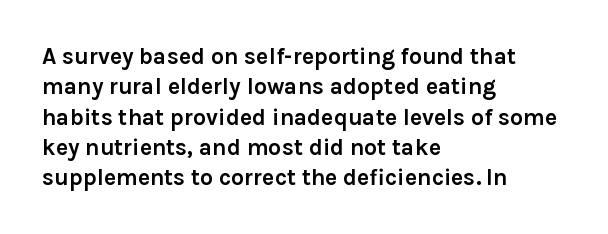
Q: Is the text bold? A: Yes.
Q: Is the text italic (slanted)? A: No, it is upright.
Q: Is the text underlined? A: No.
Q: How is the paragraph aligned? A: Left-aligned.
Q: Is the spacing between letters normal or unusually wide? A: Normal.
Q: Is the spacing between lines tight, normal or loose? A: Normal.
